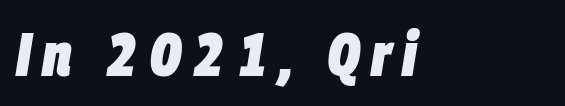
Q: Is the text bold? A: Yes.
Q: Is the text italic (slanted)? A: Yes, it leans right by about 9 degrees.
Q: Is the text underlined? A: No.
Q: Width (condensed, normal, or wide)? A: Condensed.
Q: Stroke contrast? A: Low.
Q: x-height? A: Large.
Q: Monospaced? A: No.
